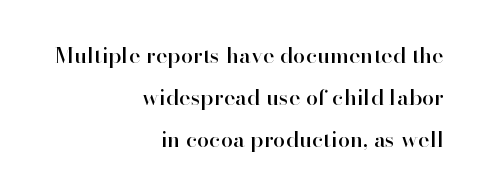
Q: Is the text italic (slanted)? A: No, it is upright.
Q: Is the text underlined? A: No.
Q: How is the paragraph aligned? A: Right-aligned.
Q: Is the spacing between letters normal or unusually wide? A: Normal.
Q: Is the spacing between lines tight, normal or loose? A: Loose.
